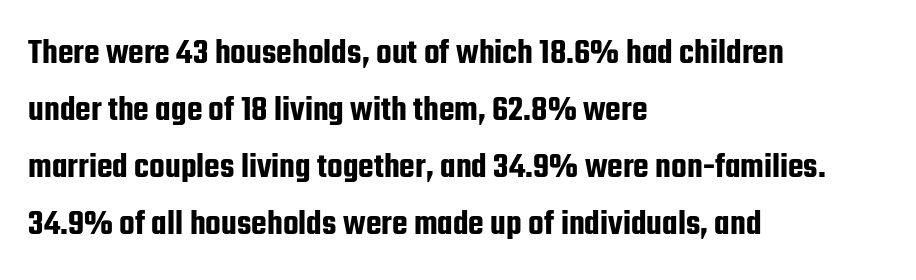
The image shows 36 px condensed sans-serif type, upright; set left-aligned, normal line spacing (1.58x), normal letter spacing, not underlined; low stroke contrast and a medium x-height.
